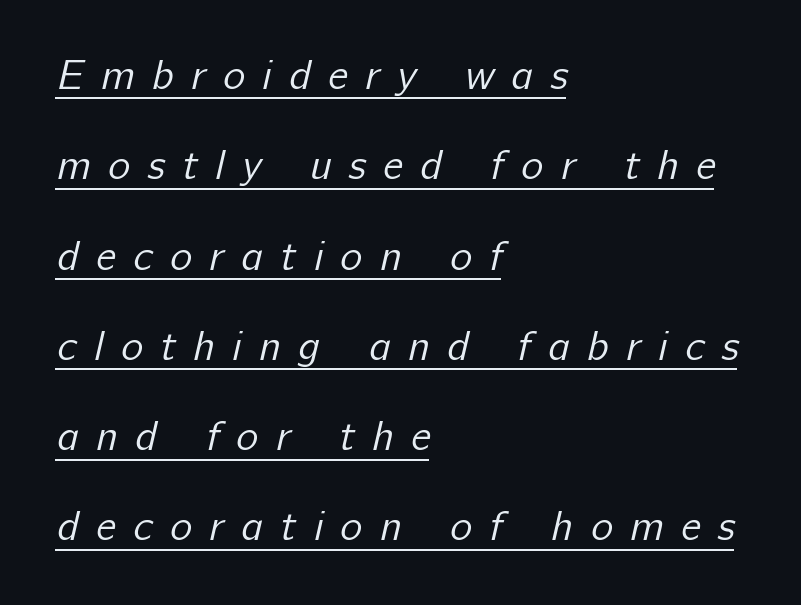
{"serif": "no", "bold": "no", "weight": "regular", "width": "normal", "stroke_contrast": "low", "x_height": "medium", "monospaced": "no", "underline": "yes", "align": "left", "line_spacing": "loose", "line_spacing_ratio": 2.15, "letter_spacing": "wide", "letter_spacing_em": 0.41, "glyph_px": 42}
